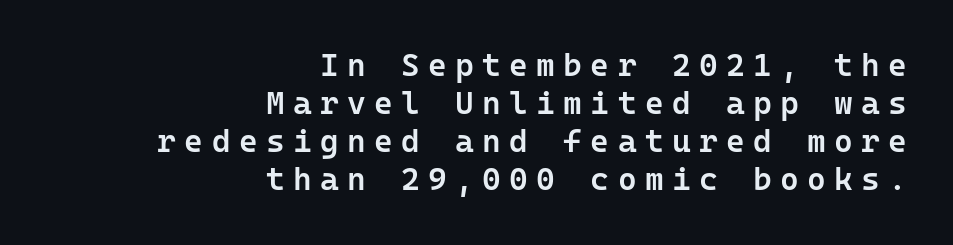
Q: Is the text bold? A: Semi-bold.
Q: Is the text italic (slanted)? A: No, it is upright.
Q: Is the typeface a serif or a sans-serif typeface? A: Sans-serif.
Q: Is the text underlined? A: No.
Q: How is the paragraph aligned? A: Right-aligned.
Q: Is the spacing between letters normal or unusually wide? A: Unusually wide.
Q: Width (condensed, normal, or wide)? A: Normal.
Q: Stroke contrast? A: Low.
Q: x-height? A: Medium.
